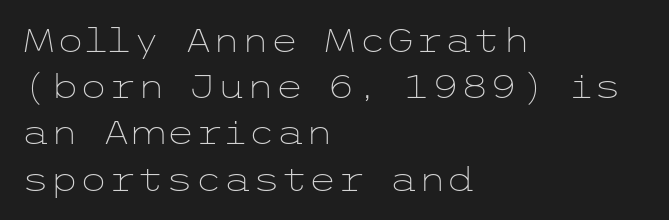
The image shows 33 px light, wide sans-serif type, upright; set left-aligned, normal line spacing (1.4x), normal letter spacing, not underlined; low stroke contrast and a medium x-height.
